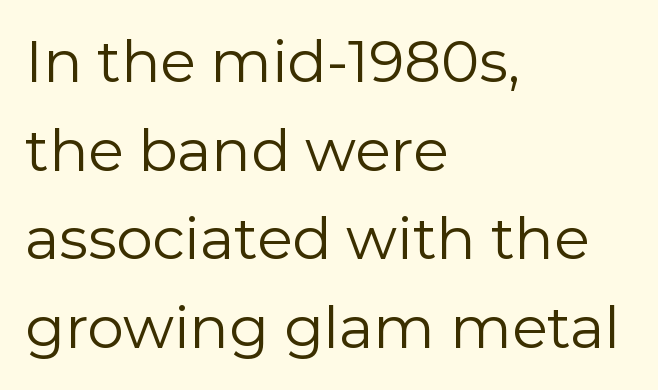
This sample uses plain, unmodified letter spacing. The weight would be labelled regular, book, light, or lighter still. Reading down the block, your eye returns to a fixed left position each line. No italicization has been applied; the sample stays upright. Underline: absent.
